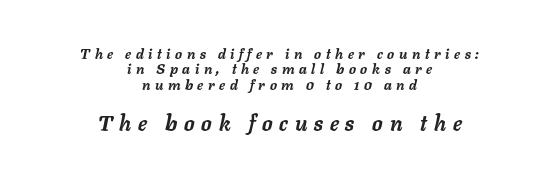
{"italic": "yes", "lean": "right", "slant_degrees": 11, "bold": "yes", "underline": "no", "align": "center", "line_spacing": "tight", "line_spacing_ratio": 1.1, "letter_spacing": "wide", "letter_spacing_em": 0.33, "larger_block": "second", "size_ratio": 1.5, "glyph_px": 21}
